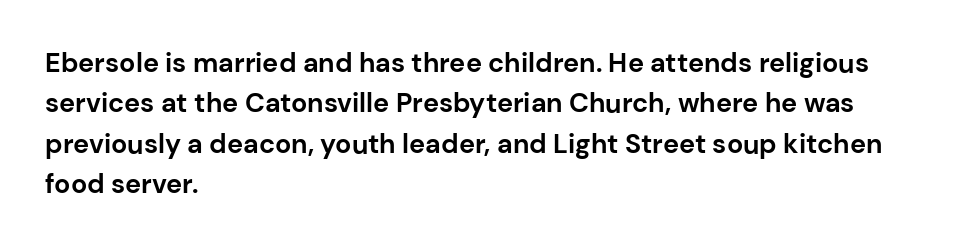
Q: Is the text bold? A: Yes.
Q: Is the text italic (slanted)? A: No, it is upright.
Q: Is the text underlined? A: No.
Q: How is the paragraph aligned? A: Left-aligned.
Q: Is the spacing between letters normal or unusually wide? A: Normal.
Q: Is the spacing between lines tight, normal or loose? A: Normal.
